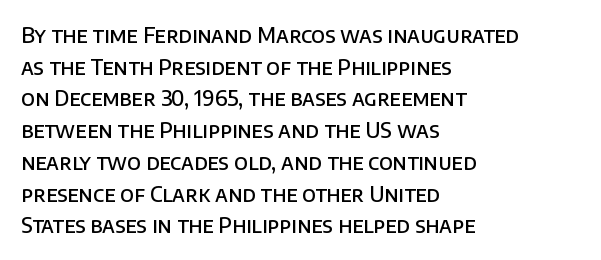
Italic? Not at all — the glyphs are vertical. A typesetter would call this zero additional tracking. The typesetting leans somewhat heavy: a semibold. The string is rendered with underlining switched off. The setting favours the left margin, as ordinary paragraphs usually do.
